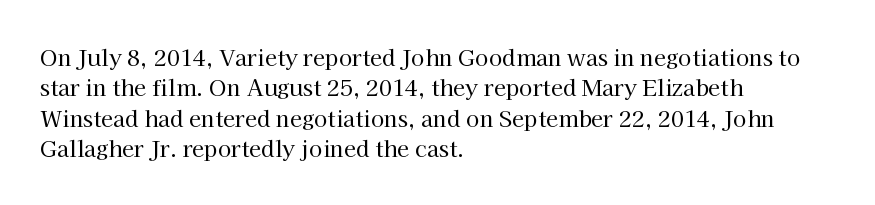
The image shows 22 px text type, upright; set left-aligned, normal line spacing (1.38x), normal letter spacing, not underlined.
